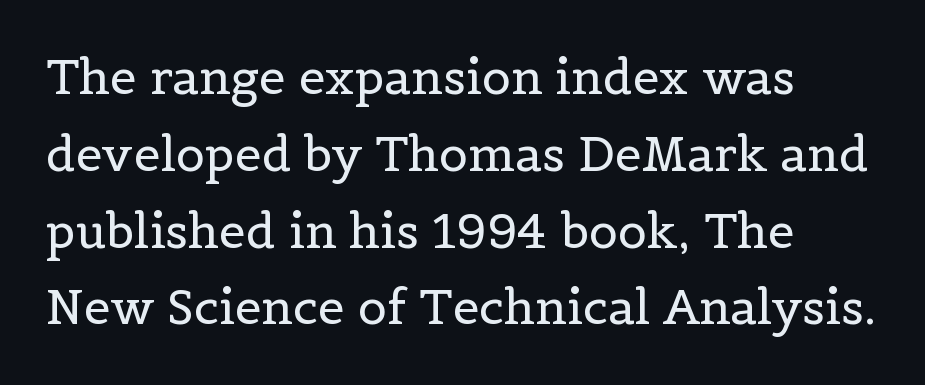
Q: Is the text bold? A: No.
Q: Is the text italic (slanted)? A: No, it is upright.
Q: Is the typeface a serif or a sans-serif typeface? A: Serif.
Q: Is the text underlined? A: No.
Q: How is the paragraph aligned? A: Left-aligned.
Q: Is the spacing between letters normal or unusually wide? A: Normal.
Q: Is the spacing between lines tight, normal or loose? A: Normal.
Q: Width (condensed, normal, or wide)? A: Normal.
Q: x-height? A: Medium.
Q: Monospaced? A: No.
